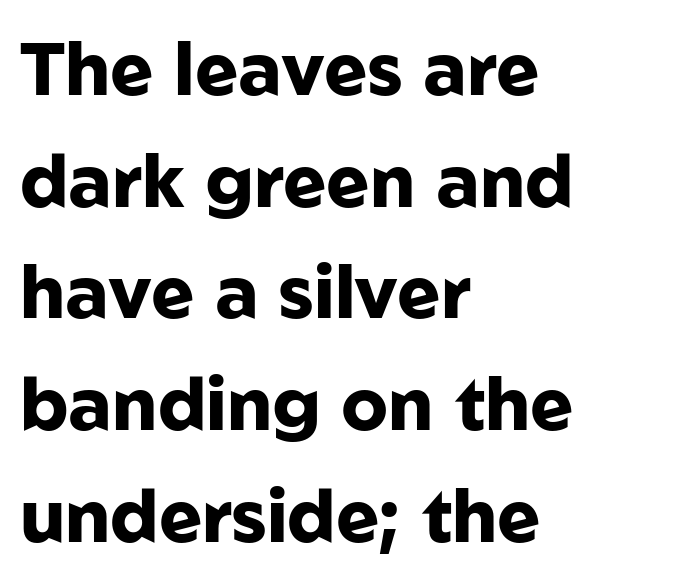
Q: Is the text bold? A: Yes.
Q: Is the text italic (slanted)? A: No, it is upright.
Q: Is the typeface a serif or a sans-serif typeface? A: Sans-serif.
Q: Is the text underlined? A: No.
Q: How is the paragraph aligned? A: Left-aligned.
Q: Is the spacing between letters normal or unusually wide? A: Normal.
Q: Is the spacing between lines tight, normal or loose? A: Normal.
Q: Width (condensed, normal, or wide)? A: Normal.
Q: Stroke contrast? A: Low.
Q: x-height? A: Medium.
Q: Monospaced? A: No.
